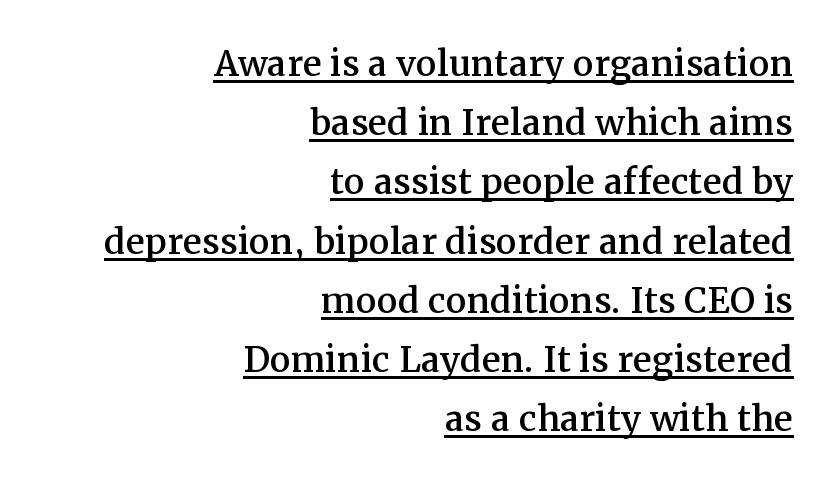
The compositor pushed each line to the right boundary. The letterforms sit shoulder to shoulder at normal distance. The lines sit at an ordinary, default distance from one another. Here the designer chose a conventional face with non-uniform glyph widths. This is underlined copy, the kind a proofreader might mark for attention.
